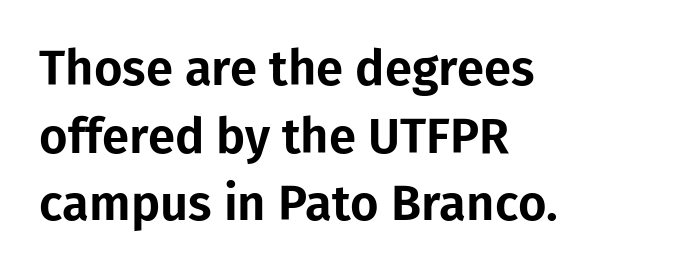
{"serif": "no", "italic": "no", "width": "normal", "stroke_contrast": "low", "x_height": "medium", "monospaced": "no", "underline": "no", "align": "left", "line_spacing": "normal", "line_spacing_ratio": 1.38, "letter_spacing": "normal", "letter_spacing_em": 0.0, "glyph_px": 49}
